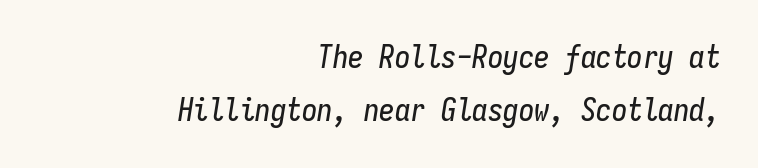
The image shows 31 px condensed type, italic (leaning right), monospaced; set right-aligned, normal line spacing (1.7x), normal letter spacing, not underlined; low stroke contrast and a medium x-height.
